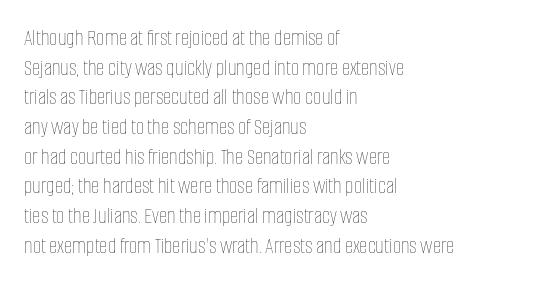
The lines sit at an ordinary, default distance from one another. The rag falls on the right side of this text block. The characters are drawn with everyday or finer stroke widths. Descender tails drop into unmarked territory.
